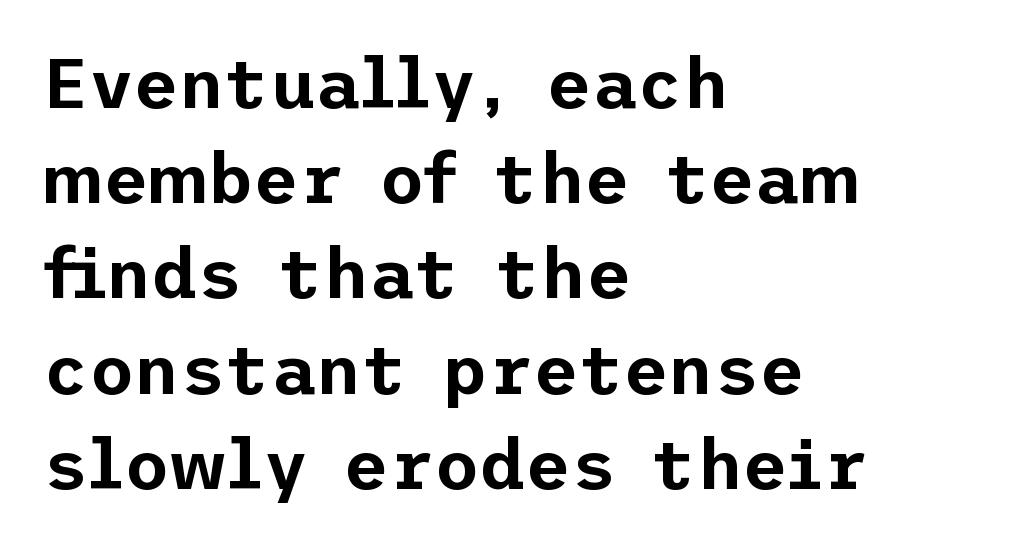
{"serif": "no", "italic": "no", "width": "normal", "stroke_contrast": "low", "x_height": "medium", "underline": "no", "align": "left", "line_spacing": "normal", "line_spacing_ratio": 1.36, "letter_spacing": "normal", "letter_spacing_em": 0.0, "glyph_px": 70}
